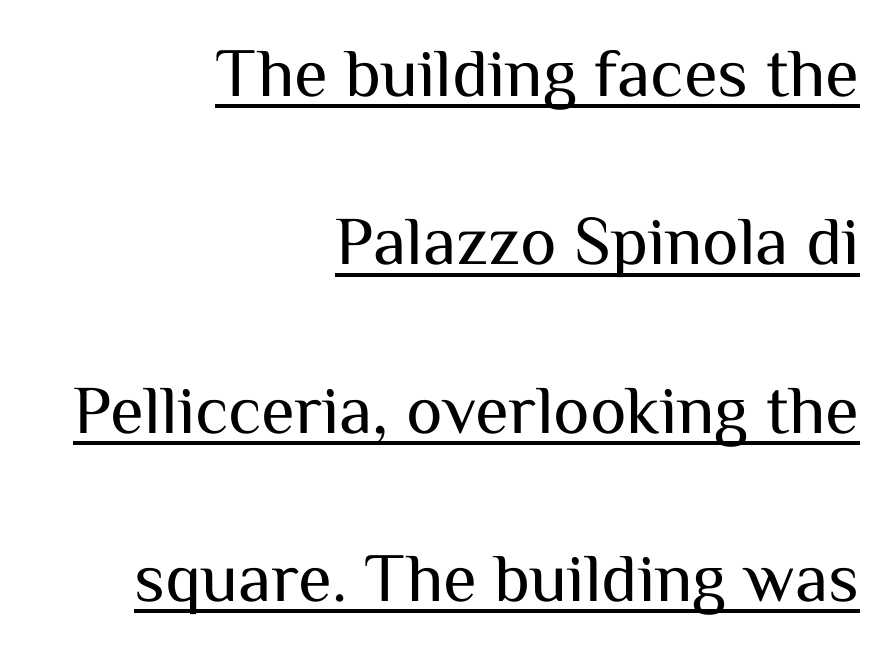
The image shows 69 px regular-weight sans-serif type, upright; set right-aligned, loose line spacing (2.44x), normal letter spacing, underlined; medium stroke contrast and a medium x-height.
